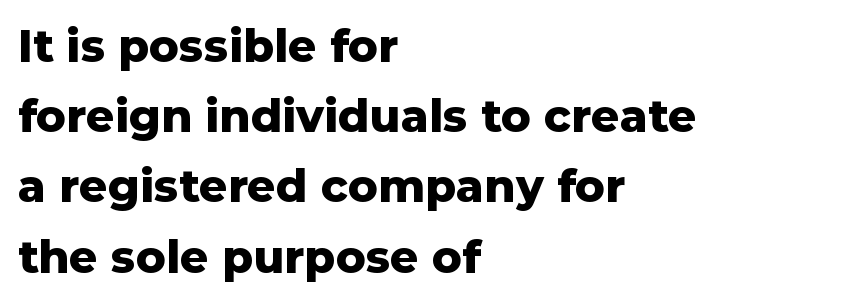
The image shows 45 px heavy sans-serif type, upright; set left-aligned, normal line spacing (1.56x), normal letter spacing, not underlined; low stroke contrast and a medium x-height.
